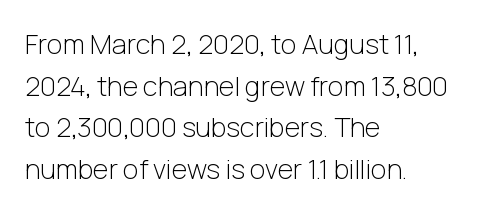
The image shows 27 px text type, upright; set left-aligned, normal line spacing (1.54x), normal letter spacing, not underlined.
